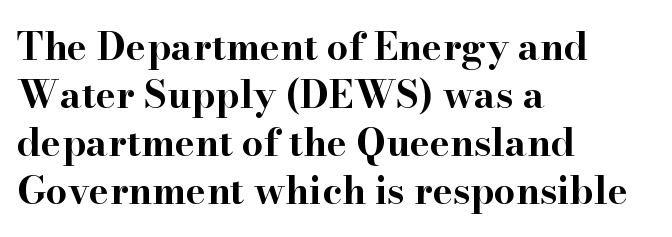
{"serif": "yes", "italic": "no", "bold": "yes", "weight": "bold", "width": "wide", "stroke_contrast": "high", "x_height": "small", "monospaced": "no", "underline": "no", "align": "left", "line_spacing": "normal", "line_spacing_ratio": 1.26, "letter_spacing": "normal", "letter_spacing_em": 0.0, "glyph_px": 38}
